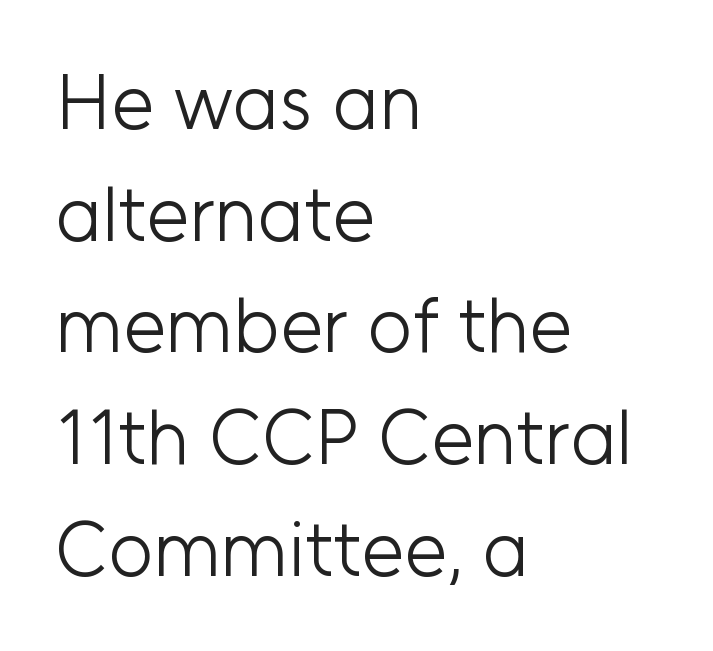
Q: Is the text bold? A: No.
Q: Is the text italic (slanted)? A: No, it is upright.
Q: Is the typeface a serif or a sans-serif typeface? A: Sans-serif.
Q: Is the text underlined? A: No.
Q: How is the paragraph aligned? A: Left-aligned.
Q: Is the spacing between letters normal or unusually wide? A: Normal.
Q: Is the spacing between lines tight, normal or loose? A: Normal.
Q: Width (condensed, normal, or wide)? A: Normal.
Q: Stroke contrast? A: Low.
Q: x-height? A: Medium.
Q: Monospaced? A: No.
